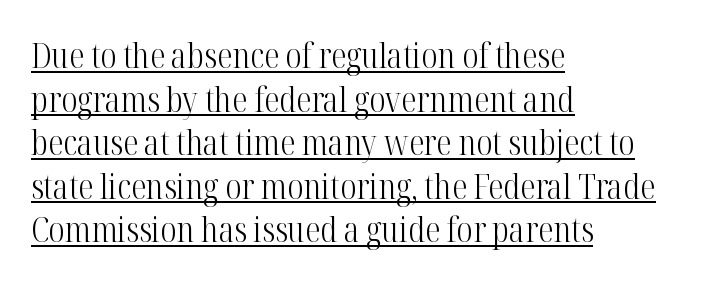
Somebody hit Ctrl+U on this one — the words are underlined. The letters stand straight up with perfectly vertical stems. Words appear dense and cohesive because spacing is normal. These lines sit exactly where default settings would place them.
